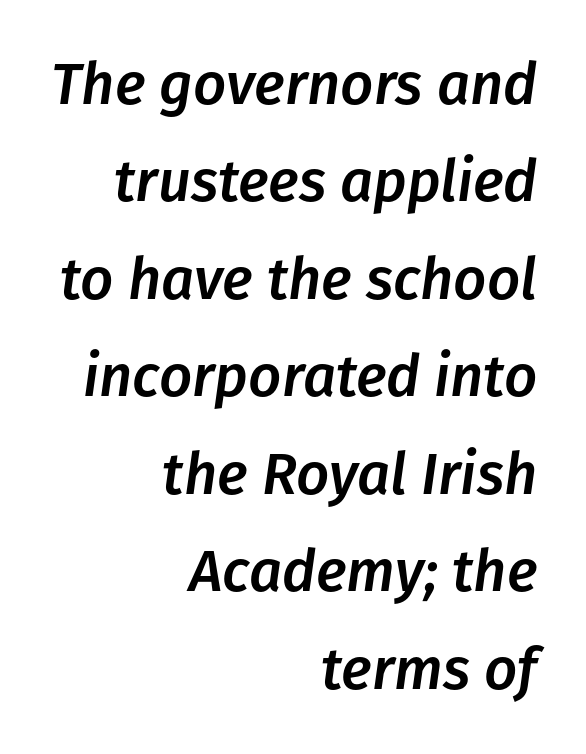
The typesetter chose a ragged-left arrangement here. One glance says typical: line gaps are just what's usual. The rendering uses natural spacing where letterforms have individual widths. The gap between lines stays unmarked. It's the slanting kind of type.
